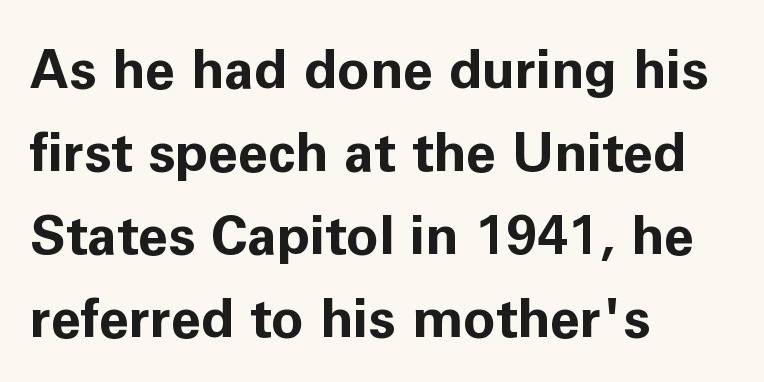
Q: Is the text bold? A: Yes.
Q: Is the text italic (slanted)? A: No, it is upright.
Q: Is the typeface a serif or a sans-serif typeface? A: Sans-serif.
Q: Is the text underlined? A: No.
Q: How is the paragraph aligned? A: Left-aligned.
Q: Is the spacing between letters normal or unusually wide? A: Normal.
Q: Is the spacing between lines tight, normal or loose? A: Normal.
Q: Width (condensed, normal, or wide)? A: Normal.
Q: Stroke contrast? A: Low.
Q: x-height? A: Medium.
Q: Monospaced? A: No.
